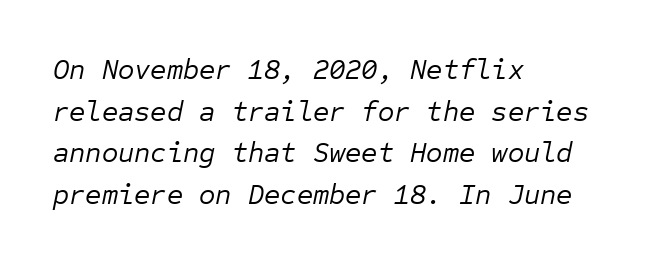
Q: Is the text bold? A: No.
Q: Is the text italic (slanted)? A: Yes, it leans right by about 12 degrees.
Q: Is the text underlined? A: No.
Q: How is the paragraph aligned? A: Left-aligned.
Q: Is the spacing between letters normal or unusually wide? A: Normal.
Q: Is the spacing between lines tight, normal or loose? A: Normal.
Q: Width (condensed, normal, or wide)? A: Normal.
Q: Stroke contrast? A: Low.
Q: x-height? A: Medium.
Q: Monospaced? A: Yes.
